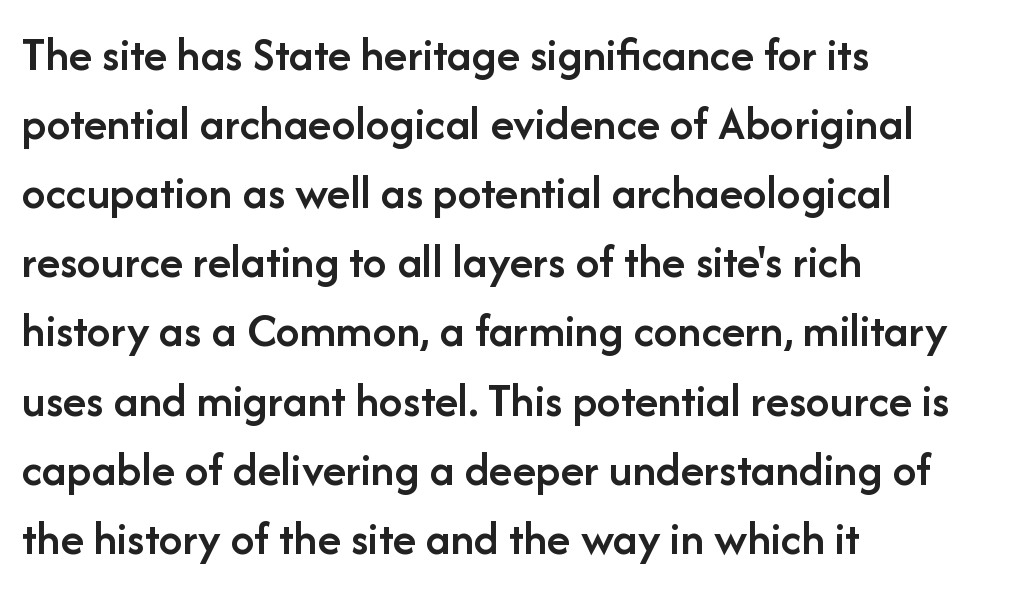
{"serif": "no", "italic": "no", "bold": "semi", "weight": "semibold", "width": "normal", "stroke_contrast": "low", "x_height": "medium", "monospaced": "no", "underline": "no", "align": "left", "line_spacing": "normal", "line_spacing_ratio": 1.44, "letter_spacing": "normal", "letter_spacing_em": 0.0, "glyph_px": 48}
